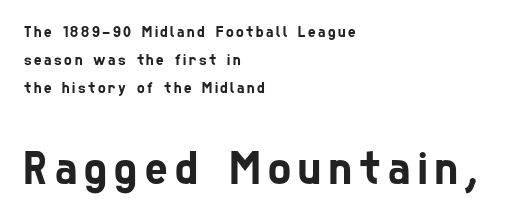
Q: Is the typeface a serif or a sans-serif typeface? A: Sans-serif.
Q: Is the text underlined? A: No.
Q: How is the paragraph aligned? A: Left-aligned.
Q: Which block of text is set in a larger size, the first (top) or the second (bottom)? A: The second (bottom) one.
Q: Width (condensed, normal, or wide)? A: Condensed.
Q: Stroke contrast? A: Low.
Q: x-height? A: Medium.
Q: Monospaced? A: No.
